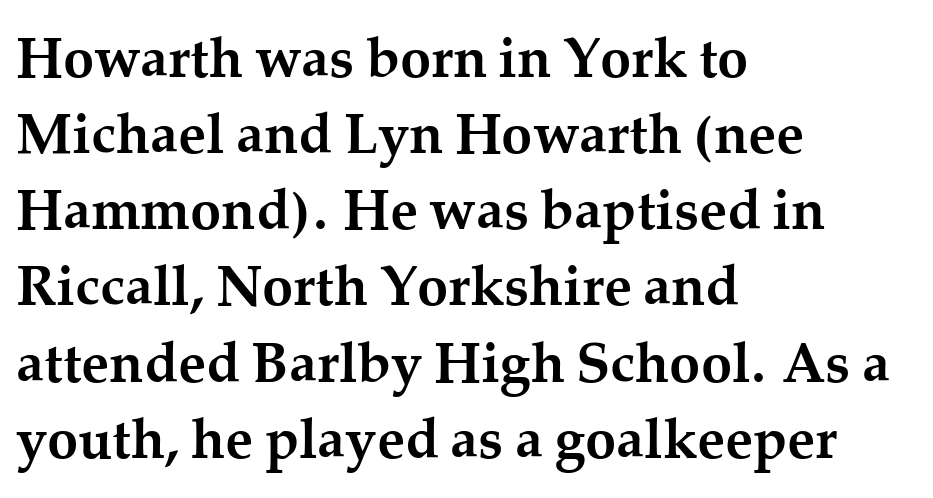
Stroke terminals: seriffed. The letters are bold, with thick, heavy strokes. The letters advance in unequal steps, a hallmark of proportional type. A bare baseline throughout the passage.
